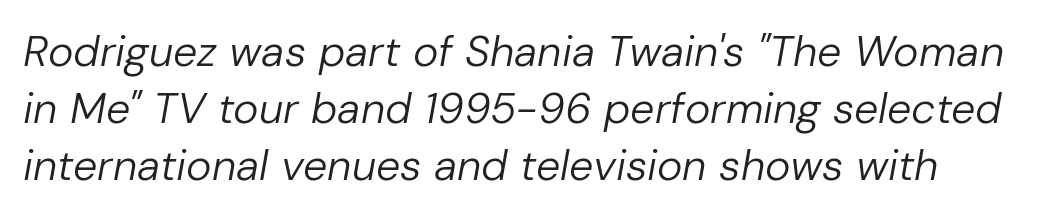
The face used here is proportionally spaced, like ordinary book or web type. The area under the type is left untouched. The passage shown stacks its lines at a standard gap. Nobody touched the tracking dial on this one. The weight tops out at a normal text grade.
